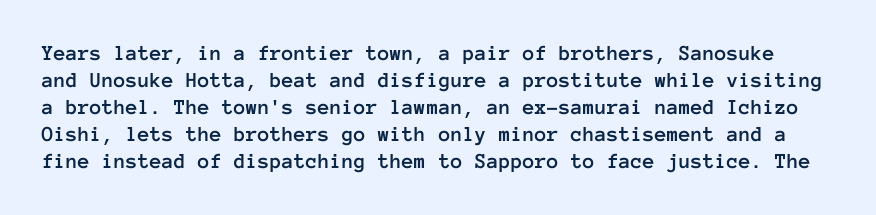
{"italic": "no", "underline": "no", "line_spacing_ratio": 1.23, "letter_spacing": "normal", "letter_spacing_em": 0.0, "glyph_px": 22}
